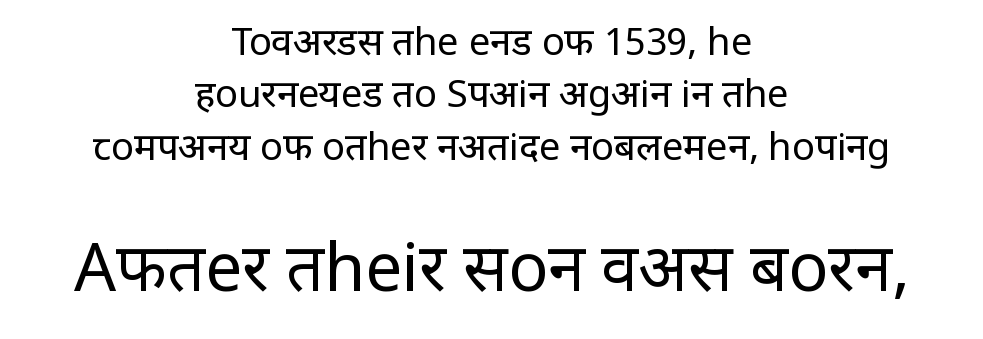
{"serif": "no", "italic": "no", "bold": "no", "weight": "regular", "width": "condensed", "stroke_contrast": "low", "x_height": "large", "monospaced": "no", "underline": "no", "align": "center", "line_spacing": "normal", "line_spacing_ratio": 1.38, "letter_spacing": "normal", "letter_spacing_em": 0.0, "larger_block": "second", "size_ratio": 1.74, "glyph_px": 66}
